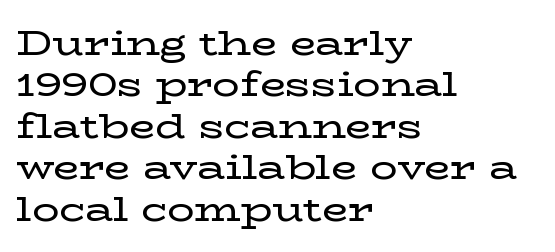
This sample has the flowing, uneven cadence of proportional lettering. The foot of each line stays bare and open. A roman cut, with each character standing at attention. Serif or sans? Serif — the stroke terminals have little feet. Glyph-to-glyph distance matches everyday printed text. Alignment: flush left.
